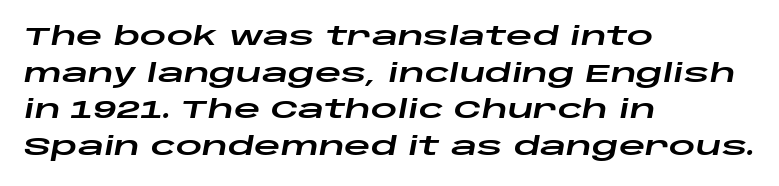
{"italic": "yes", "lean": "right", "slant_degrees": 10, "underline": "no", "align": "left", "line_spacing": "normal", "line_spacing_ratio": 1.41, "letter_spacing": "normal", "letter_spacing_em": 0.0, "glyph_px": 26}
